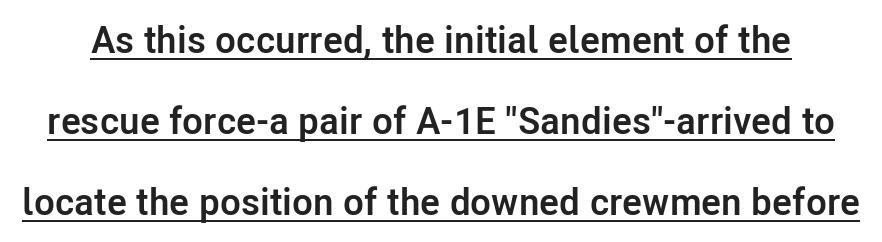
Q: Is the text bold? A: Yes.
Q: Is the text italic (slanted)? A: No, it is upright.
Q: Is the typeface a serif or a sans-serif typeface? A: Sans-serif.
Q: Is the text underlined? A: Yes.
Q: Is the spacing between letters normal or unusually wide? A: Normal.
Q: Is the spacing between lines tight, normal or loose? A: Loose.
Q: Width (condensed, normal, or wide)? A: Normal.
Q: Stroke contrast? A: Low.
Q: x-height? A: Medium.
Q: Monospaced? A: No.
